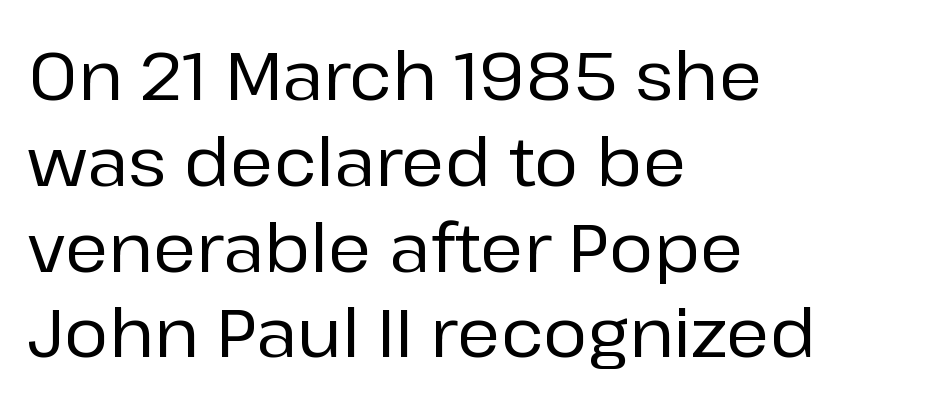
Q: Is the text italic (slanted)? A: No, it is upright.
Q: Is the typeface a serif or a sans-serif typeface? A: Sans-serif.
Q: Is the text underlined? A: No.
Q: How is the paragraph aligned? A: Left-aligned.
Q: Is the spacing between letters normal or unusually wide? A: Normal.
Q: Is the spacing between lines tight, normal or loose? A: Normal.
Q: Width (condensed, normal, or wide)? A: Normal.
Q: Stroke contrast? A: Low.
Q: x-height? A: Medium.
Q: Monospaced? A: No.
